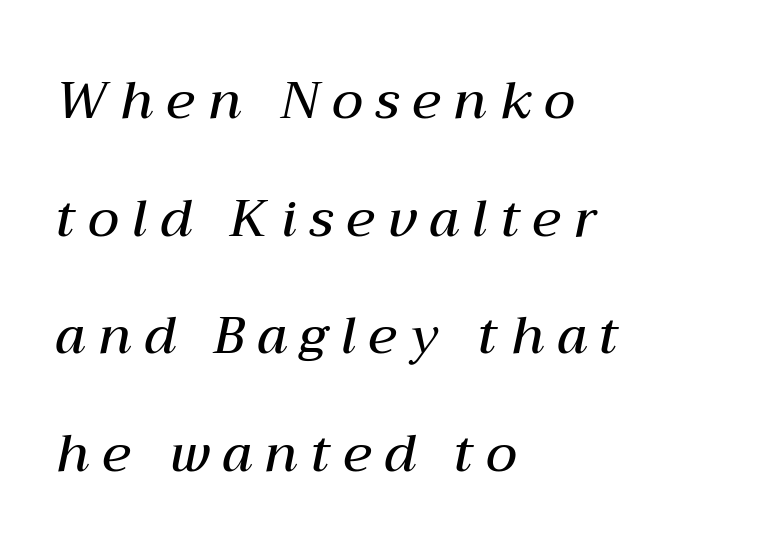
Posture: slanted. One glance says open: line gaps are wider than usual. Think of a printed novel: that variable character pitch is what you see here. Display-style spreading of the glyphs; the letterfit is very open. The strokes are fattened partway — semibold, not bold. The paragraph has a hard left edge and a soft right edge.
